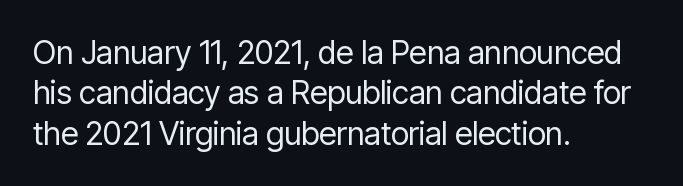
{"serif": "no", "italic": "no", "bold": "no", "weight": "regular", "width": "condensed", "stroke_contrast": "low", "x_height": "medium", "monospaced": "no", "underline": "no", "align": "left", "line_spacing": "normal", "line_spacing_ratio": 1.26, "letter_spacing": "normal", "letter_spacing_em": 0.0, "glyph_px": 32}
